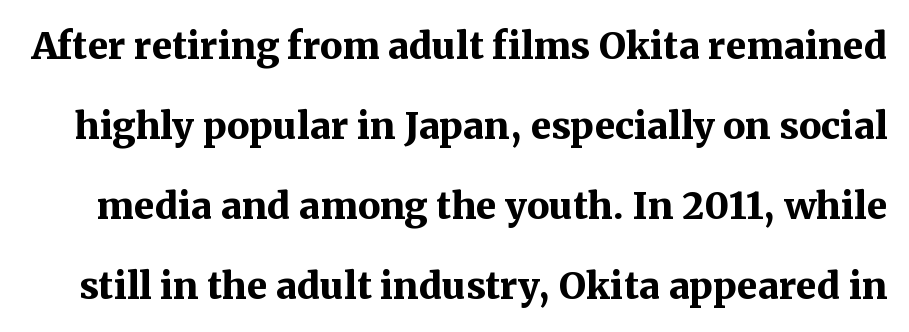
Q: Is the text bold? A: Yes.
Q: Is the text italic (slanted)? A: No, it is upright.
Q: Is the typeface a serif or a sans-serif typeface? A: Serif.
Q: Is the text underlined? A: No.
Q: Is the spacing between letters normal or unusually wide? A: Normal.
Q: Is the spacing between lines tight, normal or loose? A: Loose.
Q: Width (condensed, normal, or wide)? A: Normal.
Q: Stroke contrast? A: Medium.
Q: x-height? A: Medium.
Q: Monospaced? A: No.
